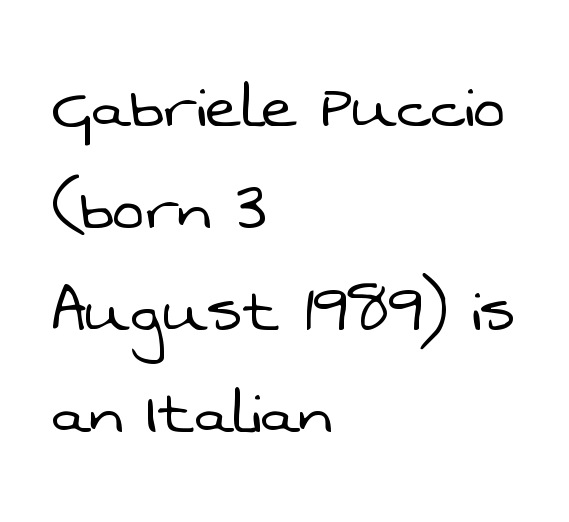
The image shows 76 px light sans-serif type; set left-aligned, normal line spacing (1.34x), normal letter spacing, not underlined; low stroke contrast and a medium x-height.
